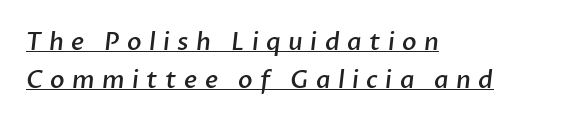
Q: Is the text bold? A: Semi-bold.
Q: Is the text underlined? A: Yes.
Q: How is the paragraph aligned? A: Left-aligned.
Q: Is the spacing between letters normal or unusually wide? A: Unusually wide.
Q: Is the spacing between lines tight, normal or loose? A: Normal.
